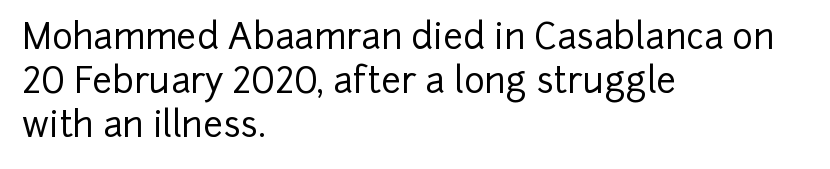
{"serif": "no", "italic": "no", "width": "normal", "stroke_contrast": "low", "x_height": "medium", "monospaced": "no", "underline": "no", "align": "left", "line_spacing": "normal", "line_spacing_ratio": 1.26, "letter_spacing": "normal", "letter_spacing_em": 0.0, "glyph_px": 35}
